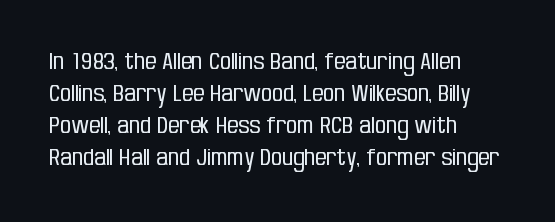
The image shows 22 px text type, upright; set left-aligned, normal line spacing (1.45x), normal letter spacing, not underlined.
